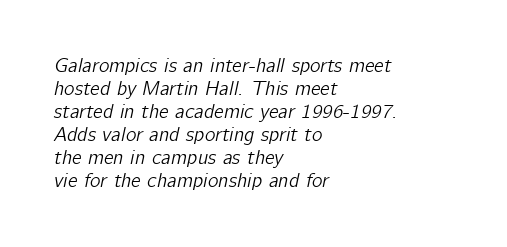
{"italic": "yes", "lean": "right", "slant_degrees": 12, "underline": "no", "align": "left", "line_spacing": "tight", "line_spacing_ratio": 1.15, "letter_spacing": "normal", "letter_spacing_em": 0.0, "glyph_px": 20}
